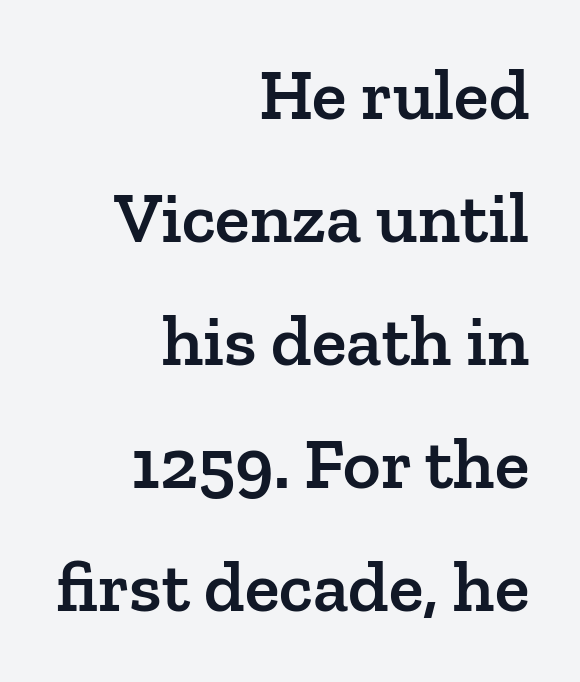
{"serif": "yes", "italic": "no", "bold": "semi", "weight": "semibold", "width": "normal", "stroke_contrast": "low", "x_height": "medium", "monospaced": "no", "underline": "no", "align": "right", "line_spacing_ratio": 1.71, "letter_spacing": "normal", "letter_spacing_em": 0.0, "glyph_px": 72}
